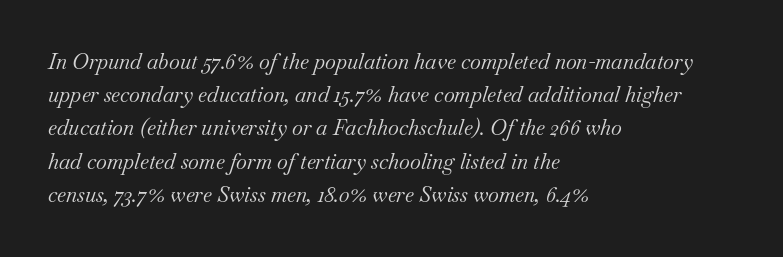
{"italic": "yes", "lean": "right", "slant_degrees": 18, "bold": "no", "underline": "no", "align": "left", "line_spacing": "normal", "line_spacing_ratio": 1.58, "letter_spacing": "normal", "letter_spacing_em": 0.0, "glyph_px": 21}
